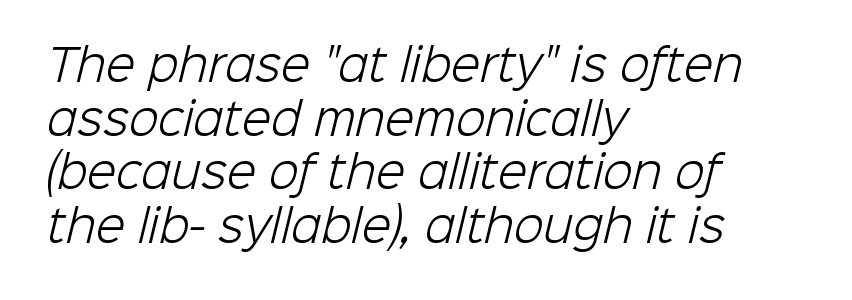
{"serif": "no", "bold": "no", "weight": "light", "width": "normal", "stroke_contrast": "low", "x_height": "medium", "monospaced": "no", "underline": "no", "align": "left", "line_spacing": "normal", "line_spacing_ratio": 1.25, "letter_spacing": "normal", "letter_spacing_em": 0.0, "glyph_px": 43}
